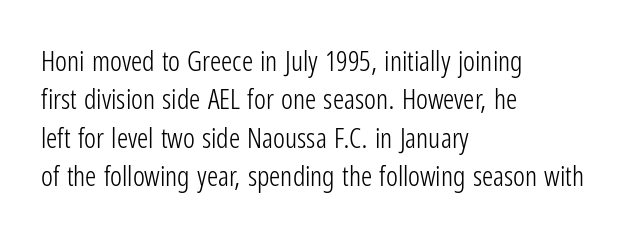
The designer left line spacing at the default. Only glyphs here, with clear space below each row. Tracking here is standard; glyphs follow each other at the usual distance. The cut favours lightness, reaching ordinary text weight at its darkest.
